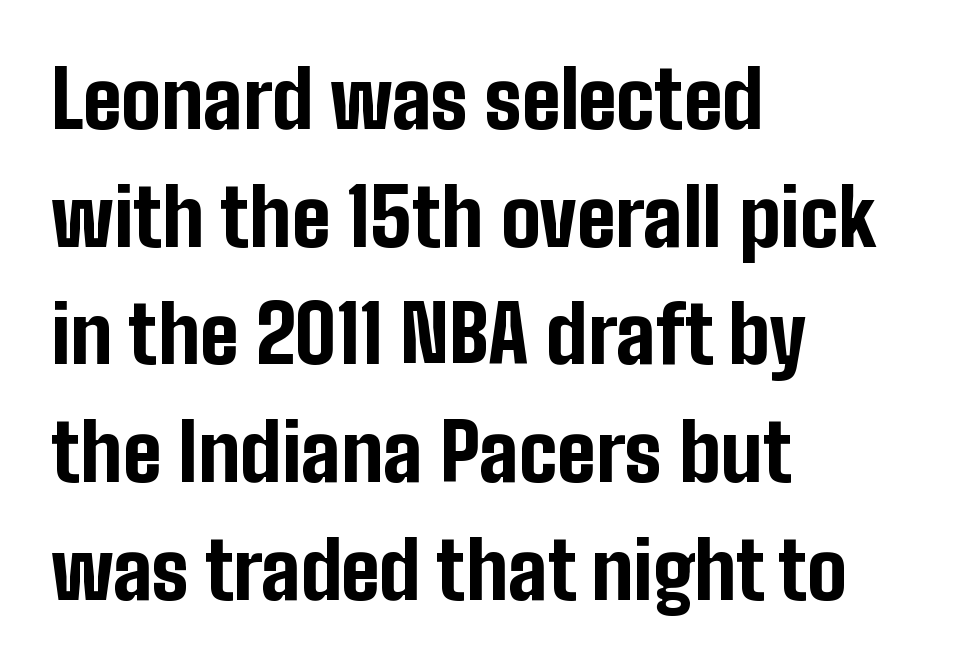
The image shows 79 px bold, condensed sans-serif type, upright; set left-aligned, normal line spacing (1.49x), normal letter spacing, not underlined; low stroke contrast and a medium x-height.
